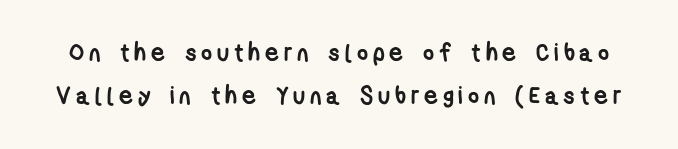
This rendering features lettering with no underline. You'd pick this weight for a headline — it's a proper bold. Inter-character spacing is expanded well beyond the font's built-in metrics.
